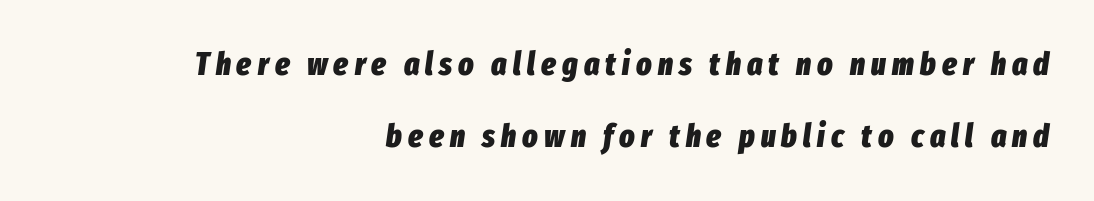
You could not count columns in this text — the font is proportionally spaced. Pretty heavy lettering here — definitely bold. Line ends are locked; line starts wander. The line-height multiplier appears high, well above default.
